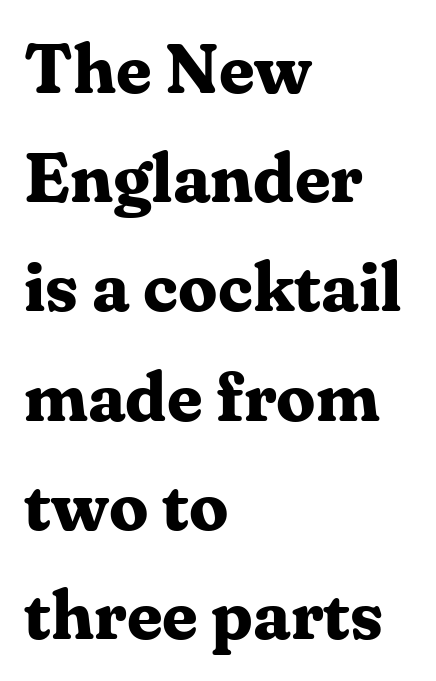
{"serif": "yes", "italic": "no", "bold": "yes", "weight": "bold", "width": "normal", "stroke_contrast": "medium", "x_height": "medium", "monospaced": "no", "underline": "no", "align": "left", "line_spacing": "normal", "line_spacing_ratio": 1.56, "letter_spacing": "normal", "letter_spacing_em": 0.0, "glyph_px": 70}
